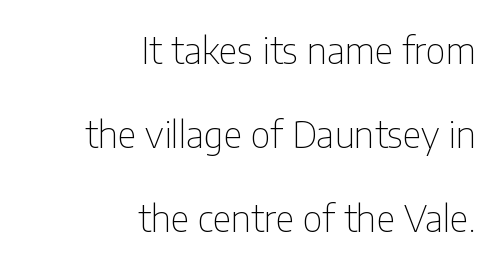
Letterform terminals end flat and unadorned throughout the passage. Where is the straight margin? On the right. Heft: none added — not bold. Students, note that the glyphs here touch the page at normal intervals. Leading: increased. The passage shown is not underscored anywhere.
